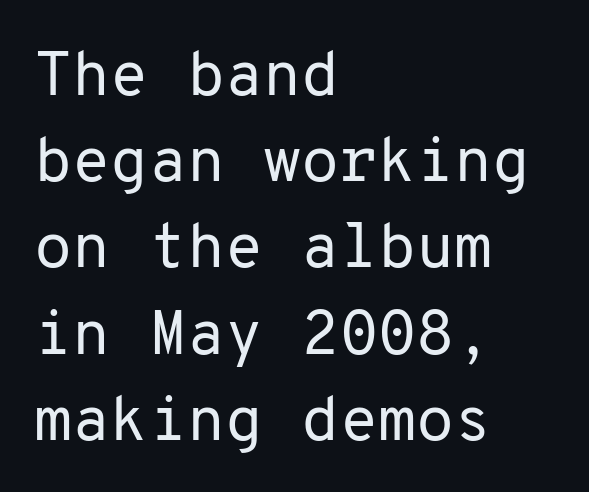
If you drew a ruler down the left edge, every line would touch it. Vertical spacing — default. Honestly, the letter spacing is just normal — you wouldn't notice it. You can tell it's not italic because the verticals are truly vertical.
